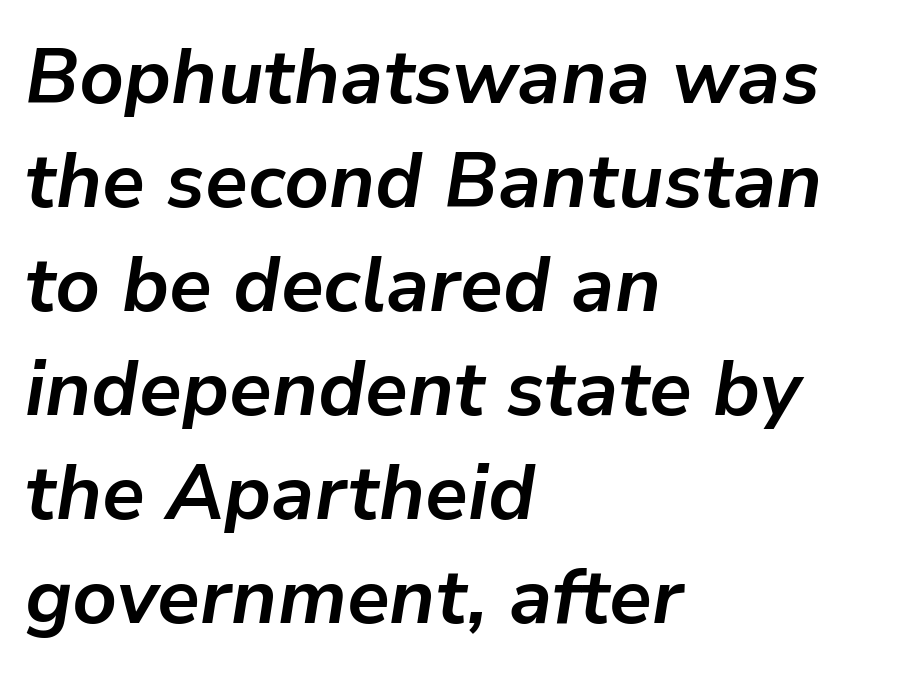
{"italic": "yes", "lean": "right", "slant_degrees": 9, "bold": "yes", "weight": "bold", "width": "normal", "stroke_contrast": "low", "x_height": "medium", "monospaced": "no", "underline": "no", "align": "left", "line_spacing": "normal", "line_spacing_ratio": 1.35, "letter_spacing": "normal", "letter_spacing_em": 0.0, "glyph_px": 77}
